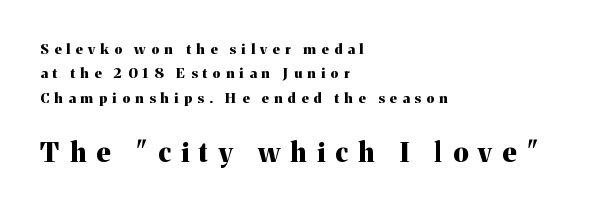
Q: Is the text bold? A: Yes.
Q: Is the text italic (slanted)? A: No, it is upright.
Q: Is the text underlined? A: No.
Q: How is the paragraph aligned? A: Left-aligned.
Q: Is the spacing between letters normal or unusually wide? A: Unusually wide.
Q: Which block of text is set in a larger size, the first (top) or the second (bottom)? A: The second (bottom) one.
